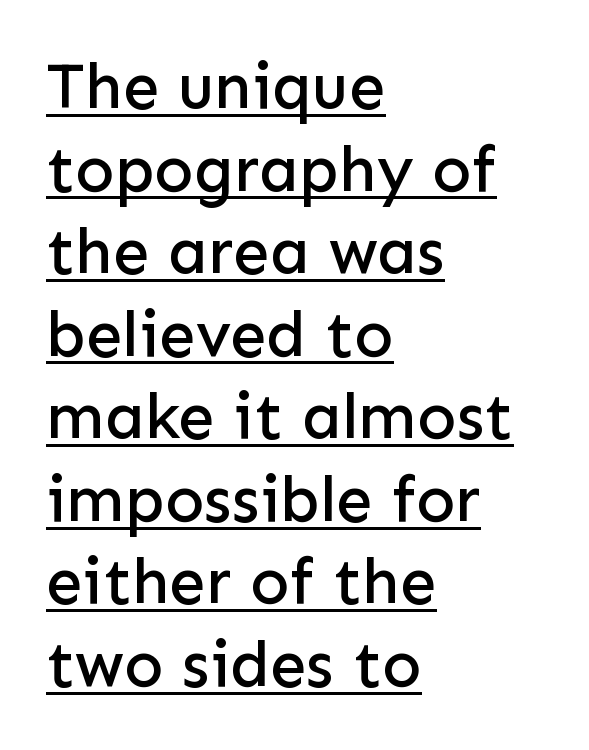
{"serif": "no", "italic": "no", "width": "normal", "stroke_contrast": "low", "x_height": "medium", "monospaced": "no", "underline": "yes", "align": "left", "line_spacing": "normal", "line_spacing_ratio": 1.27, "letter_spacing": "normal", "letter_spacing_em": 0.0, "glyph_px": 65}
